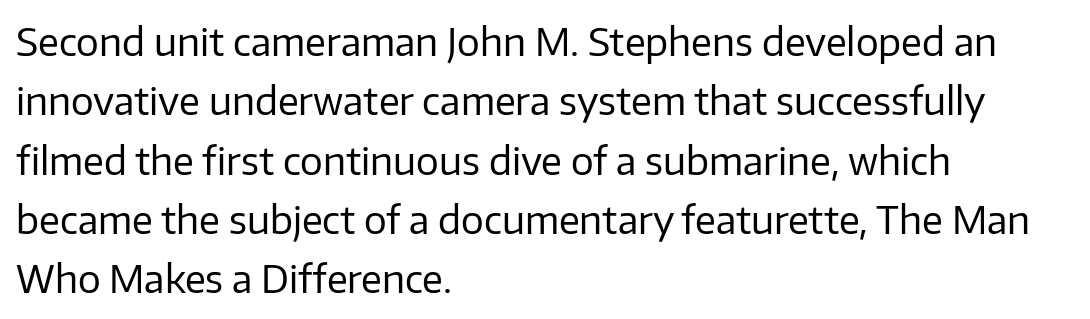
Q: Is the text bold? A: No.
Q: Is the text italic (slanted)? A: No, it is upright.
Q: Is the typeface a serif or a sans-serif typeface? A: Sans-serif.
Q: Is the text underlined? A: No.
Q: How is the paragraph aligned? A: Left-aligned.
Q: Is the spacing between letters normal or unusually wide? A: Normal.
Q: Is the spacing between lines tight, normal or loose? A: Normal.
Q: Width (condensed, normal, or wide)? A: Normal.
Q: Stroke contrast? A: Low.
Q: x-height? A: Medium.
Q: Monospaced? A: No.
